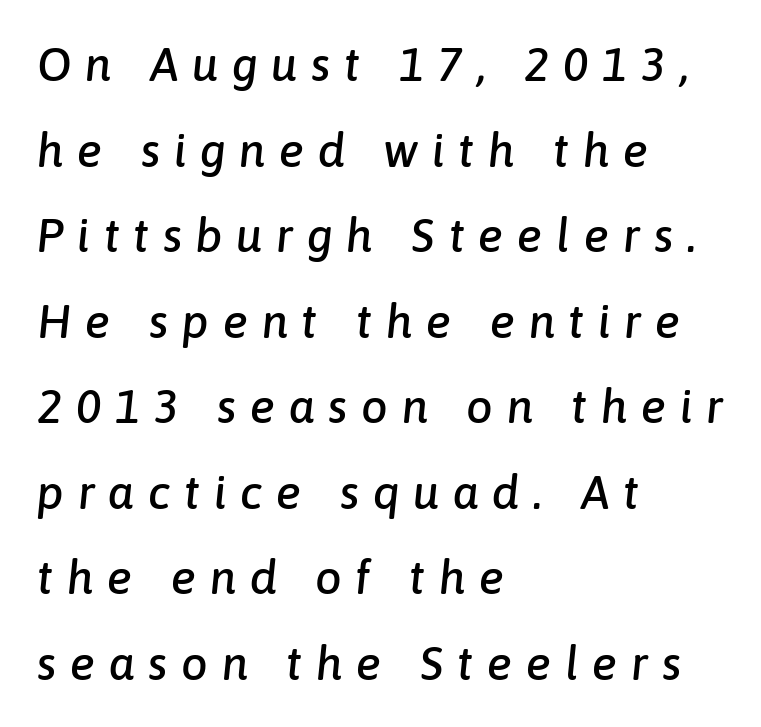
The image shows 47 px text type, italic (leaning right); set left-aligned, line spacing 1.82x, unusually wide letter spacing (+0.29 em), not underlined; low stroke contrast and a medium x-height.
